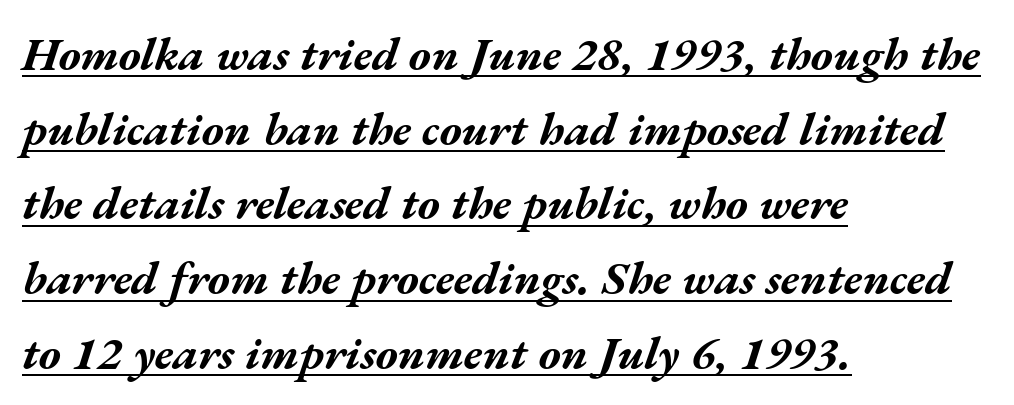
{"italic": "yes", "lean": "right", "slant_degrees": 17, "bold": "yes", "weight": "bold", "width": "wide", "stroke_contrast": "medium", "x_height": "medium", "monospaced": "no", "underline": "yes", "align": "left", "line_spacing": "normal", "line_spacing_ratio": 1.59, "letter_spacing": "normal", "letter_spacing_em": 0.0, "glyph_px": 47}
